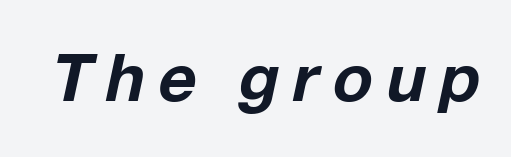
The image shows 66 px bold type, italic (leaning right); set unusually wide letter spacing (+0.21 em), not underlined; low stroke contrast and a medium x-height.
